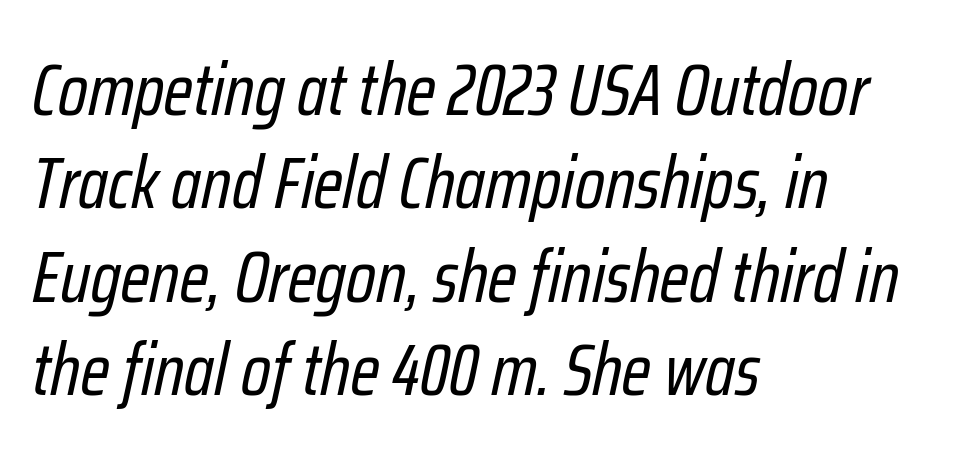
Q: Is the text bold? A: No.
Q: Is the text italic (slanted)? A: Yes, it leans right by about 12 degrees.
Q: Is the text underlined? A: No.
Q: How is the paragraph aligned? A: Left-aligned.
Q: Is the spacing between letters normal or unusually wide? A: Normal.
Q: Is the spacing between lines tight, normal or loose? A: Normal.
Q: Width (condensed, normal, or wide)? A: Condensed.
Q: Stroke contrast? A: Low.
Q: x-height? A: Medium.
Q: Monospaced? A: No.
